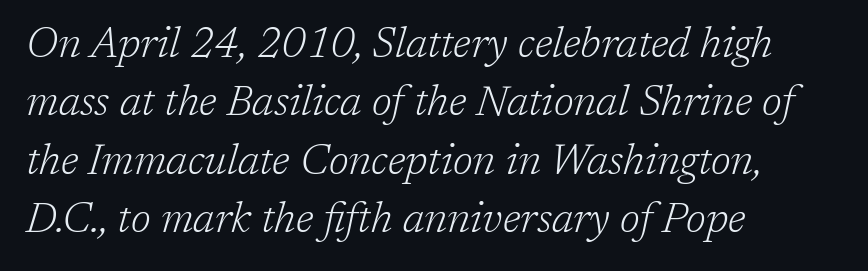
You can tell it's italic because the verticals aren't actually vertical. Stems here are at most as thick as an everyday book face. The ragged edge is on the right, which tells us the setting is flush left. Leading: standard. Just letters on the line, the space beneath them empty.
